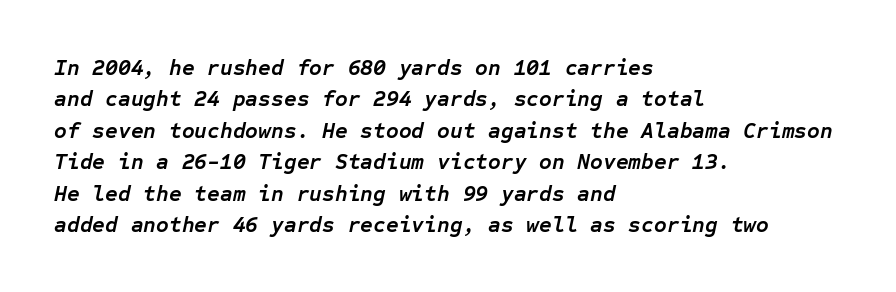
The image shows 22 px bold type, italic (leaning right); set left-aligned, normal line spacing (1.43x), normal letter spacing, not underlined.
